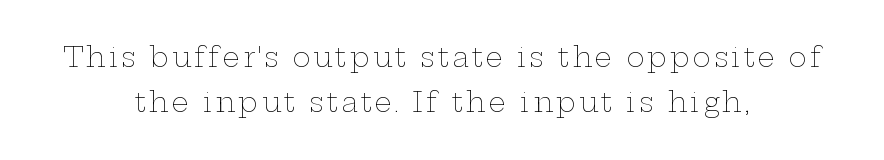
{"italic": "no", "bold": "no", "underline": "no", "align": "center", "line_spacing": "normal", "line_spacing_ratio": 1.65, "glyph_px": 27}
